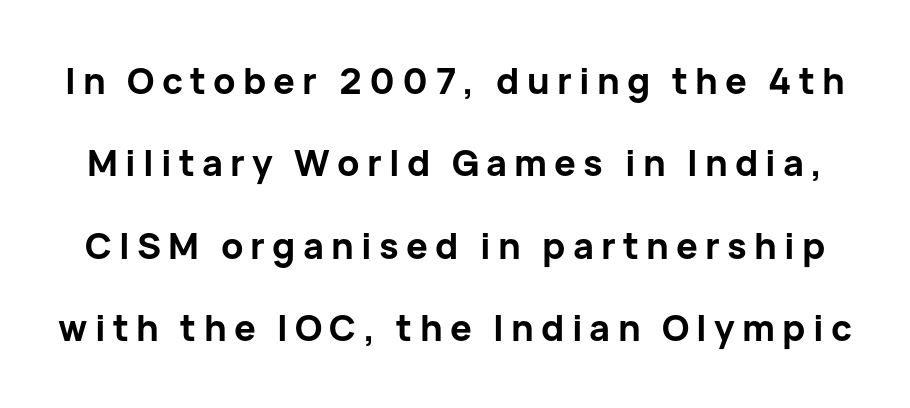
{"serif": "no", "italic": "no", "bold": "yes", "weight": "bold", "width": "normal", "stroke_contrast": "low", "x_height": "medium", "monospaced": "no", "underline": "no", "line_spacing": "loose", "line_spacing_ratio": 2.29, "letter_spacing": "wide", "letter_spacing_em": 0.2, "glyph_px": 36}
